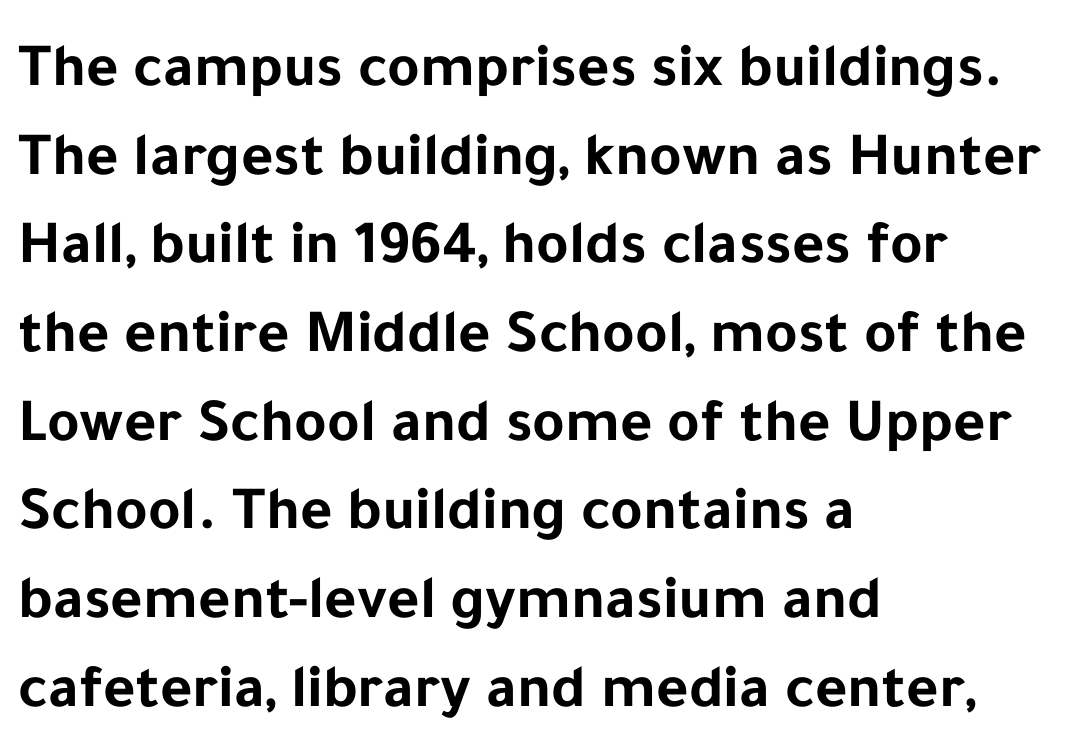
Q: Is the text bold? A: Yes.
Q: Is the text italic (slanted)? A: No, it is upright.
Q: Is the typeface a serif or a sans-serif typeface? A: Sans-serif.
Q: Is the text underlined? A: No.
Q: How is the paragraph aligned? A: Left-aligned.
Q: Is the spacing between letters normal or unusually wide? A: Normal.
Q: Is the spacing between lines tight, normal or loose? A: Normal.
Q: Width (condensed, normal, or wide)? A: Normal.
Q: Stroke contrast? A: Low.
Q: x-height? A: Medium.
Q: Monospaced? A: No.
